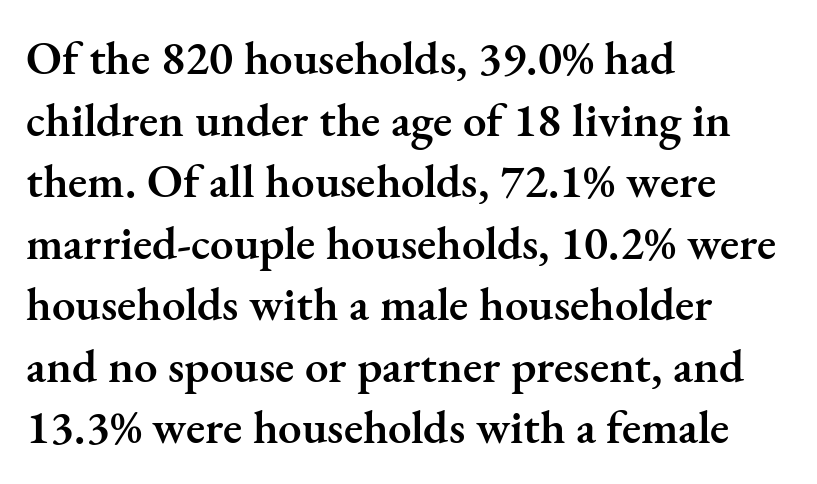
The image shows 47 px semibold serif type, upright; set left-aligned, normal line spacing (1.31x), normal letter spacing, not underlined; medium stroke contrast and a small x-height.
